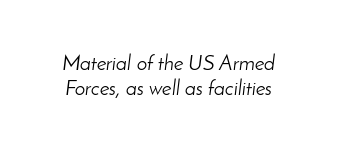
Letters have the restrained weight of plain body copy at most. Emphasis-style slanted type is in use. Students, note that the glyphs here touch the page at normal intervals. The specimen omits any rule beneath the text block's lines.
